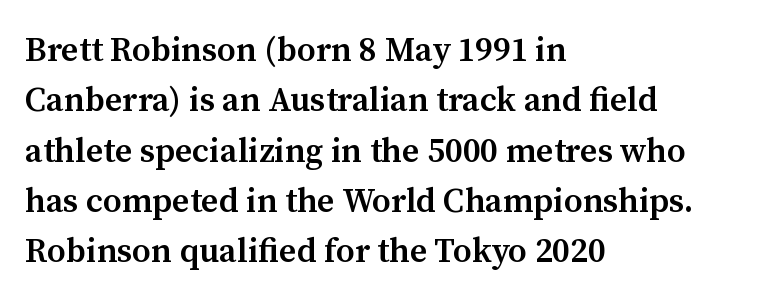
Teacher's note: observe the even left margin — that is flush-left alignment. The type family on display is of the serif kind. The face used here is a semibold: visibly heavier than regular, lighter than bold. Here the designer chose a conventional face with non-uniform glyph widths. Unmarked baselines from the first word to the last.
